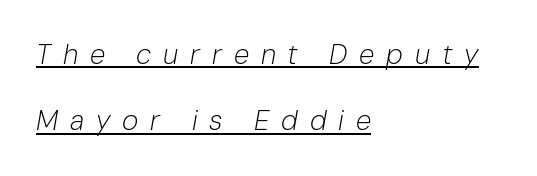
Q: Is the text bold? A: No.
Q: Is the text italic (slanted)? A: Yes, it leans right by about 10 degrees.
Q: Is the text underlined? A: Yes.
Q: How is the paragraph aligned? A: Left-aligned.
Q: Is the spacing between letters normal or unusually wide? A: Unusually wide.
Q: Is the spacing between lines tight, normal or loose? A: Loose.
Q: Width (condensed, normal, or wide)? A: Normal.
Q: Stroke contrast? A: Low.
Q: x-height? A: Medium.
Q: Monospaced? A: No.
